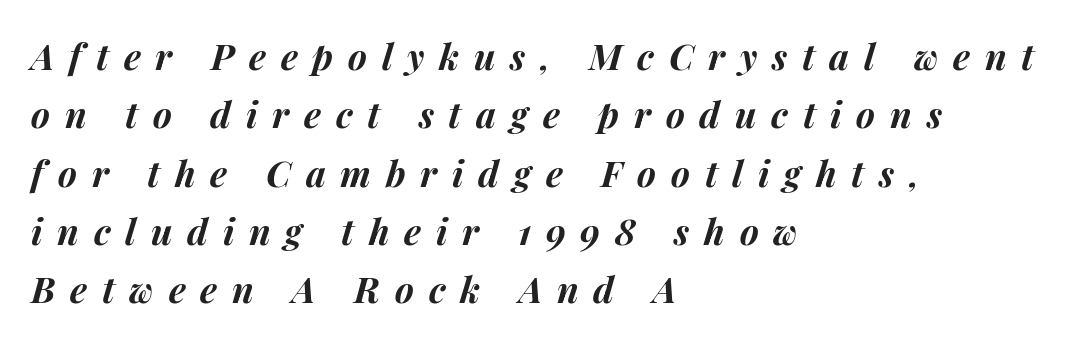
Q: Is the text bold? A: Yes.
Q: Is the text italic (slanted)? A: Yes, it leans right by about 14 degrees.
Q: Is the text underlined? A: No.
Q: How is the paragraph aligned? A: Left-aligned.
Q: Is the spacing between letters normal or unusually wide? A: Unusually wide.
Q: Is the spacing between lines tight, normal or loose? A: Normal.
Q: Width (condensed, normal, or wide)? A: Normal.
Q: Stroke contrast? A: Medium.
Q: x-height? A: Medium.
Q: Monospaced? A: No.
